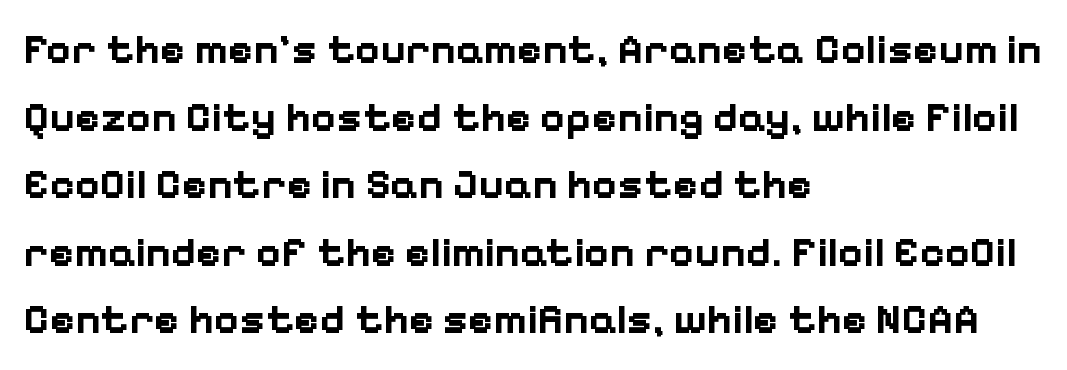
The tracking reads as untouched default to a designer's eye. Interline gaps are of average width in this sample. Does the weight exceed regular? Yes, all the way to bold. The compositor pushed each line to the left boundary. Ordinary non-slanted type is in use.
